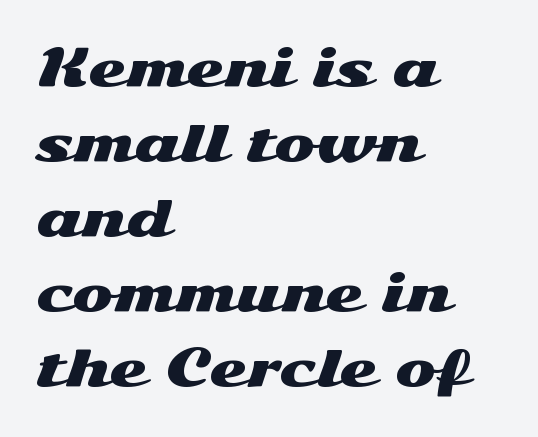
{"serif": "no", "width": "wide", "stroke_contrast": "medium", "x_height": "medium", "monospaced": "no", "underline": "no", "align": "left", "line_spacing": "normal", "line_spacing_ratio": 1.53, "letter_spacing": "normal", "letter_spacing_em": 0.0, "glyph_px": 49}
